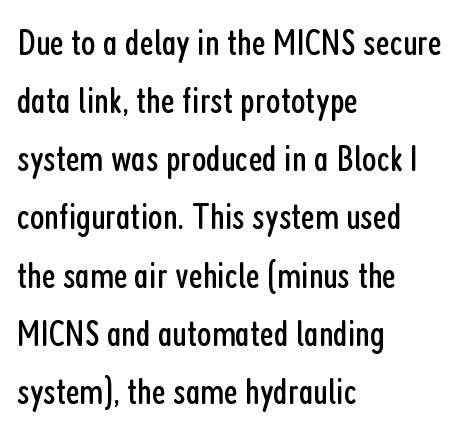
The font family rendered here belongs to the sans-serif group. Any mark beneath the type? The region is blank. The typesetter chose a ragged-right arrangement here. The passage shown is not bold in any degree. Does the lettering tilt? It doesn't — this is upright.
